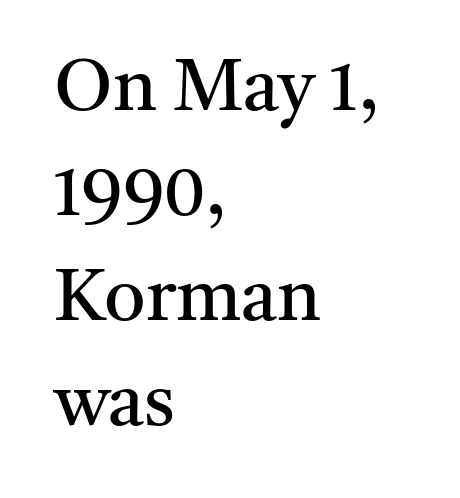
{"serif": "yes", "italic": "no", "bold": "no", "weight": "regular", "width": "normal", "stroke_contrast": "medium", "x_height": "medium", "monospaced": "no", "underline": "no", "align": "left", "line_spacing": "normal", "line_spacing_ratio": 1.44, "letter_spacing": "normal", "letter_spacing_em": 0.0, "glyph_px": 73}
